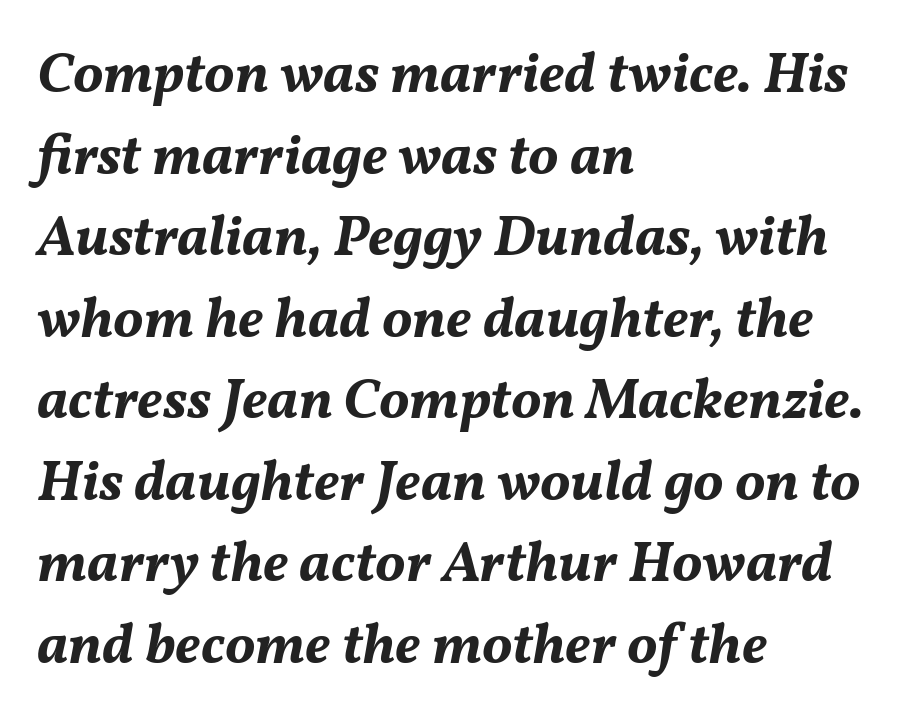
Q: Is the text bold? A: Yes.
Q: Is the text italic (slanted)? A: Yes, it leans right by about 11 degrees.
Q: Is the text underlined? A: No.
Q: How is the paragraph aligned? A: Left-aligned.
Q: Is the spacing between letters normal or unusually wide? A: Normal.
Q: Is the spacing between lines tight, normal or loose? A: Normal.
Q: Width (condensed, normal, or wide)? A: Normal.
Q: Stroke contrast? A: Medium.
Q: x-height? A: Medium.
Q: Monospaced? A: No.
